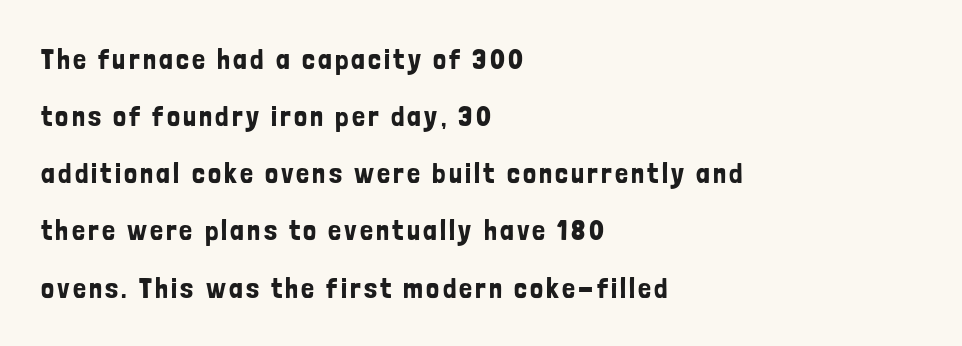
Q: Is the text italic (slanted)? A: No, it is upright.
Q: Is the typeface a serif or a sans-serif typeface? A: Sans-serif.
Q: Is the text underlined? A: No.
Q: How is the paragraph aligned? A: Left-aligned.
Q: Is the spacing between lines tight, normal or loose? A: Loose.
Q: Width (condensed, normal, or wide)? A: Condensed.
Q: Stroke contrast? A: Low.
Q: x-height? A: Medium.
Q: Monospaced? A: No.
